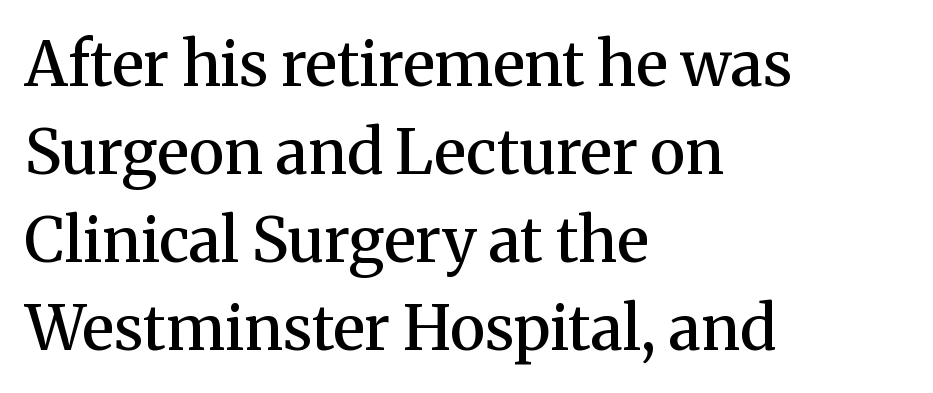
{"serif": "yes", "italic": "no", "bold": "semi", "weight": "semibold", "width": "normal", "stroke_contrast": "medium", "x_height": "medium", "monospaced": "no", "underline": "no", "align": "left", "line_spacing": "normal", "line_spacing_ratio": 1.42, "letter_spacing": "normal", "letter_spacing_em": 0.0, "glyph_px": 62}
